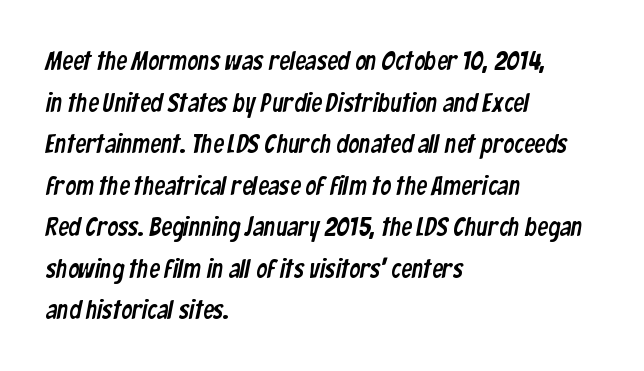
The image shows 27 px text type; set left-aligned, normal line spacing (1.54x), normal letter spacing, not underlined.
